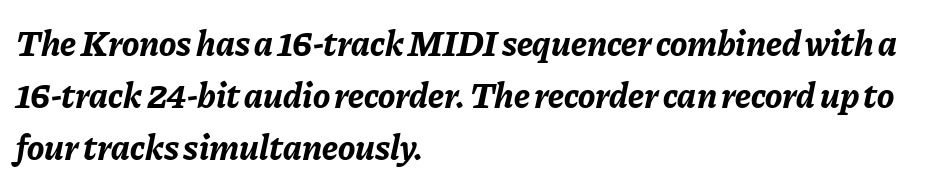
Spacing between characters is what you'd get straight out of the box. The ragged edge is on the right, which tells us the setting is flush left. The line-height multiplier appears to be the usual default. Weight: bold. This sample uses an oblique cut, with every glyph tilted off the vertical. Type without underlining.
